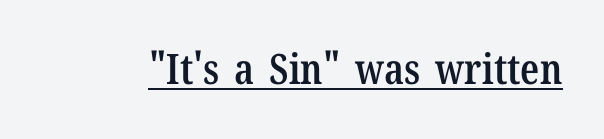
Q: Is the text bold? A: Semi-bold.
Q: Is the text italic (slanted)? A: No, it is upright.
Q: Is the typeface a serif or a sans-serif typeface? A: Serif.
Q: Is the text underlined? A: Yes.
Q: Is the spacing between letters normal or unusually wide? A: Normal.
Q: Width (condensed, normal, or wide)? A: Condensed.
Q: Stroke contrast? A: Low.
Q: x-height? A: Medium.
Q: Monospaced? A: No.
